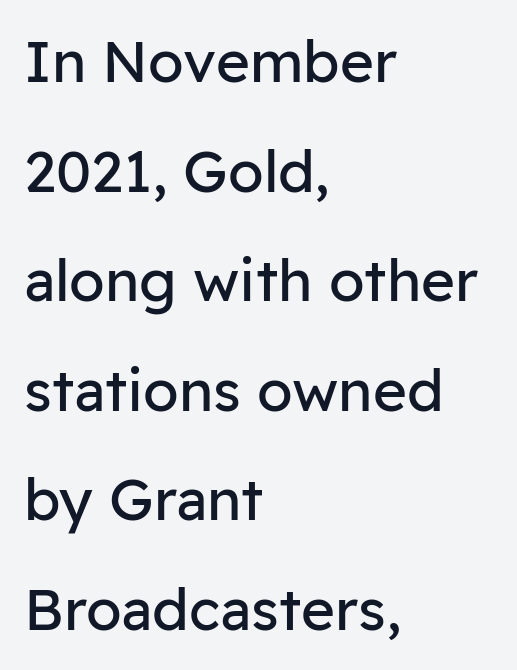
Upright lettering throughout. The face used here is a sans, in the tradition of grotesques and geometrics. Unmarked baselines from the first word to the last. Observe the ordinary spacing: letters are neighbours, not strangers. Layout note: lines flush left.
